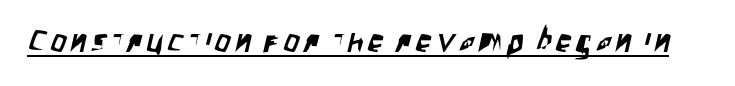
{"serif": "no", "width": "condensed", "stroke_contrast": "low", "x_height": "large", "monospaced": "no", "underline": "yes", "glyph_px": 31}
